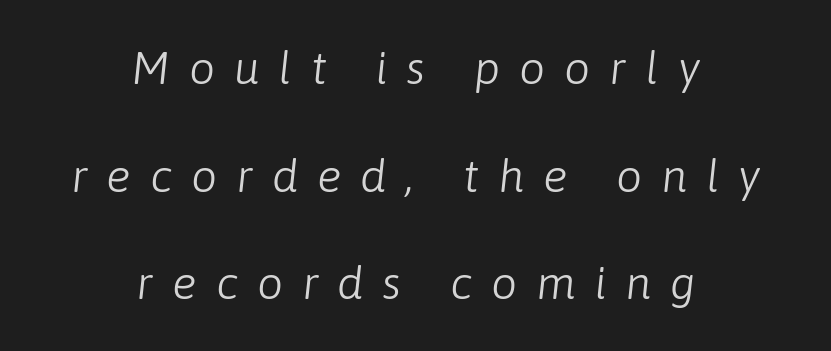
Q: Is the text bold? A: No.
Q: Is the text italic (slanted)? A: Yes, it leans right by about 6 degrees.
Q: Is the text underlined? A: No.
Q: How is the paragraph aligned? A: Centered.
Q: Is the spacing between letters normal or unusually wide? A: Unusually wide.
Q: Is the spacing between lines tight, normal or loose? A: Loose.
Q: Width (condensed, normal, or wide)? A: Normal.
Q: Stroke contrast? A: Low.
Q: x-height? A: Medium.
Q: Monospaced? A: No.
